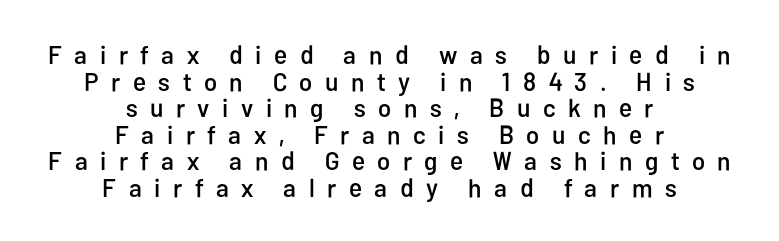
Q: Is the text italic (slanted)? A: No, it is upright.
Q: Is the text underlined? A: No.
Q: How is the paragraph aligned? A: Centered.
Q: Is the spacing between letters normal or unusually wide? A: Unusually wide.
Q: Is the spacing between lines tight, normal or loose? A: Tight.
